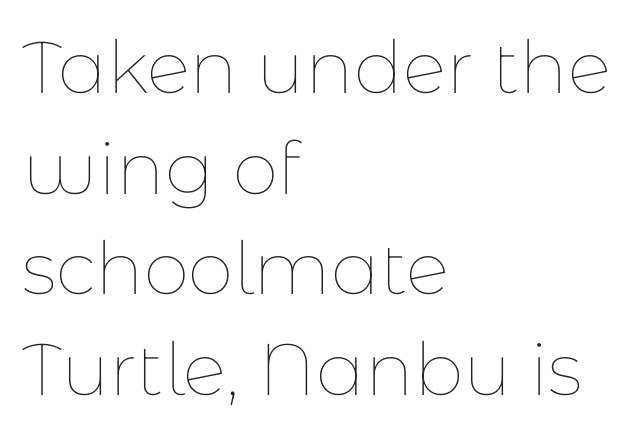
The image shows 73 px thin type, upright; set left-aligned, normal line spacing (1.38x), normal letter spacing, not underlined; low stroke contrast and a medium x-height.
